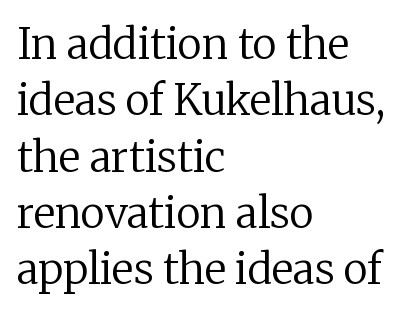
Q: Is the text bold? A: No.
Q: Is the text italic (slanted)? A: No, it is upright.
Q: Is the typeface a serif or a sans-serif typeface? A: Serif.
Q: Is the text underlined? A: No.
Q: How is the paragraph aligned? A: Left-aligned.
Q: Is the spacing between letters normal or unusually wide? A: Normal.
Q: Is the spacing between lines tight, normal or loose? A: Normal.
Q: Width (condensed, normal, or wide)? A: Normal.
Q: Stroke contrast? A: Low.
Q: x-height? A: Medium.
Q: Monospaced? A: No.
